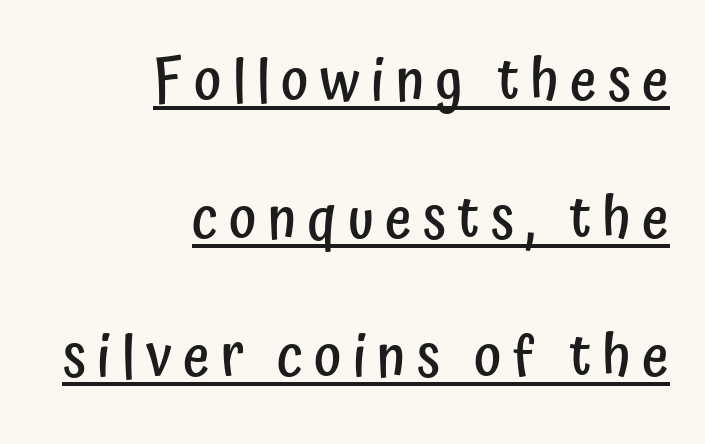
Observe the absence of serifs on each vertical stroke in this sample. How would I describe the line gaps? Wide and relaxed. Firm but not heavy-handed strokes: this text is semibold. Every character sits straight up, as roman type does. Is there an underline? Yes — a line sits under the letters. Do the characters align in a grid? No, the font is proportional.
